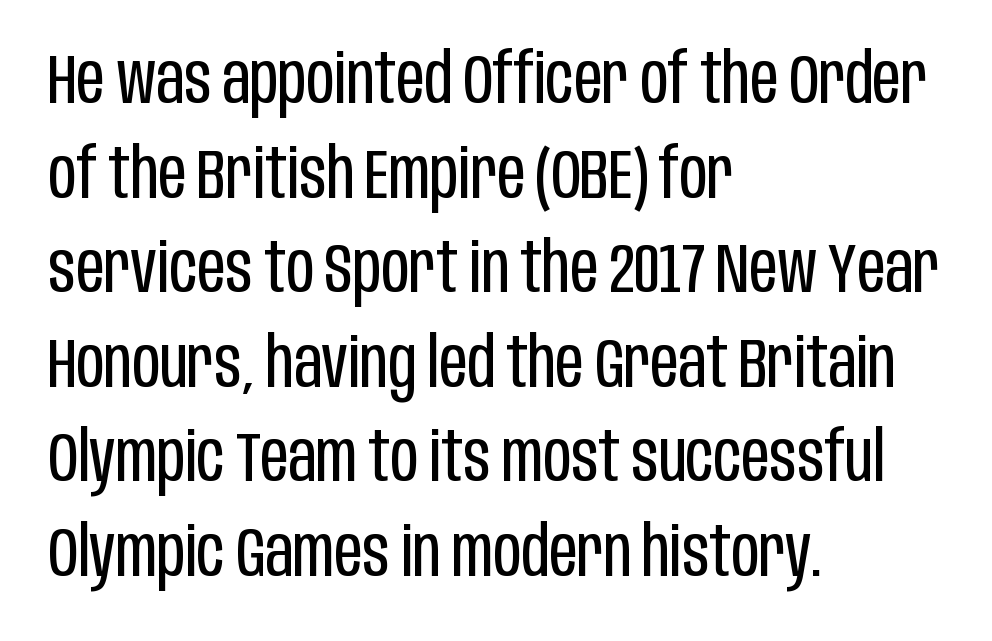
Every character sits straight up, as roman type does. Grotesque or geometric, the face here clearly has no serifs. All the whitespace from short lines collects on the right. Do the characters align in a grid? No, the font is proportional. Between one letter and the next there's only the usual sliver of space. The area under the type is left untouched.
